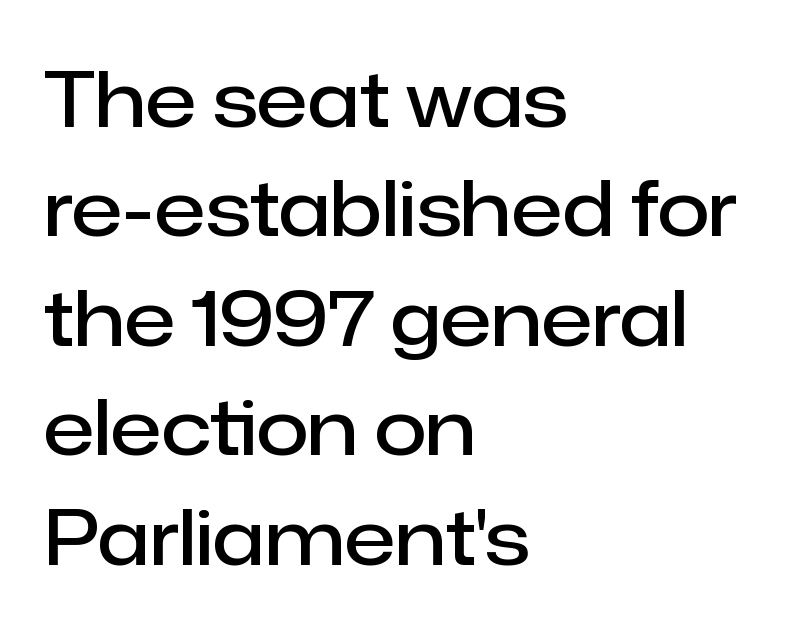
{"serif": "no", "italic": "no", "bold": "semi", "weight": "semibold", "width": "normal", "stroke_contrast": "low", "x_height": "medium", "monospaced": "no", "underline": "no", "align": "left", "line_spacing": "normal", "line_spacing_ratio": 1.44, "letter_spacing": "normal", "letter_spacing_em": 0.0, "glyph_px": 76}
